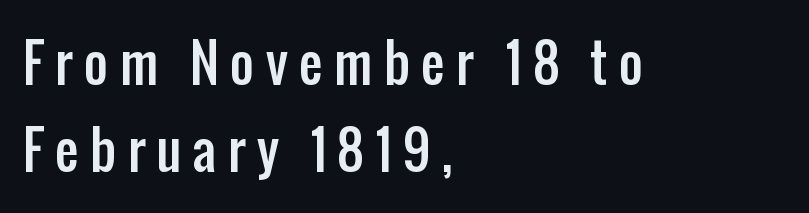
The image shows 52 px condensed sans-serif type, upright; set left-aligned, normal line spacing (1.68x), unusually wide letter spacing (+0.22 em), not underlined; low stroke contrast and a medium x-height.
